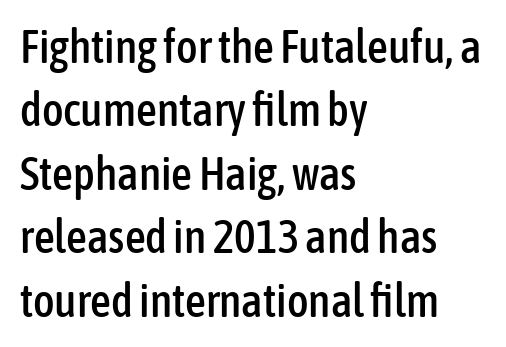
A classic flush-left, rag-right setting is used for this passage. Decoration check: the copy has no underline. Typographically, this falls in the sans-serif category. Here the designer chose a conventional face with non-uniform glyph widths. The vertical gap from one line to the next is medium. Does the lettering tilt? It doesn't — this is upright.
